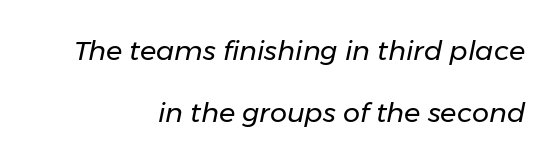
{"italic": "yes", "lean": "right", "slant_degrees": 11, "bold": "no", "underline": "no", "align": "right", "line_spacing": "loose", "line_spacing_ratio": 2.31, "letter_spacing": "normal", "letter_spacing_em": 0.0, "glyph_px": 27}
